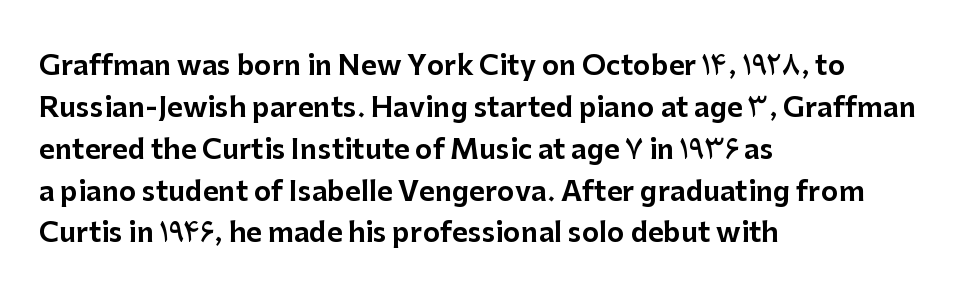
{"italic": "no", "underline": "no", "align": "left", "line_spacing": "normal", "line_spacing_ratio": 1.55, "letter_spacing": "normal", "letter_spacing_em": 0.0, "glyph_px": 27}
